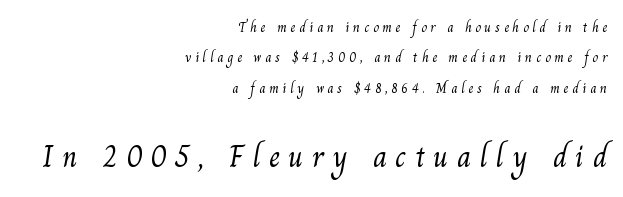
Type without underlining. You could not count columns in this text — the font is proportionally spaced. The designer dialed line spacing up above the default. Visually, the bottom section dominates because its glyphs are scaled up. Examine the stroke ends and you'll spot serifs.
